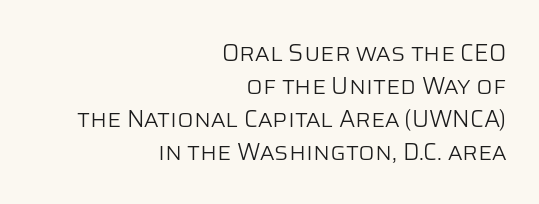
{"italic": "no", "bold": "no", "underline": "no", "align": "right", "line_spacing": "normal", "line_spacing_ratio": 1.37, "letter_spacing": "normal", "letter_spacing_em": 0.0, "glyph_px": 24}
